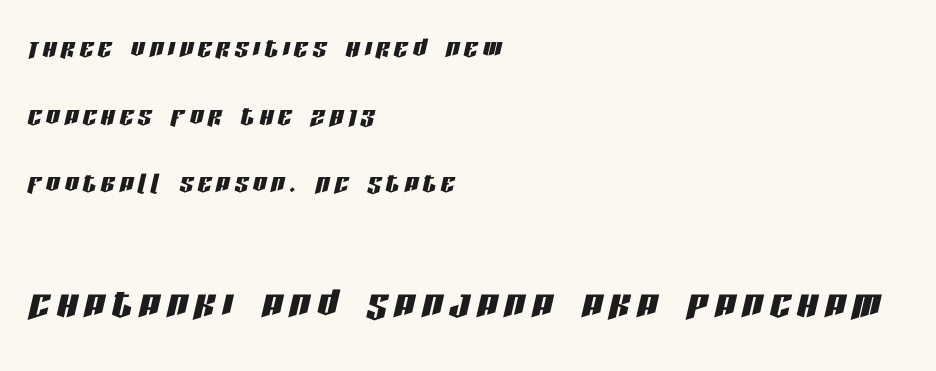
Character widths vary here, with narrow letters taking less room than wide ones. The rag falls on the right side of this text block. The baseline area is clear. Loosely led — the rows are spread out. Reading top to bottom, the characters get bigger at the block break. Observe the lean: these are italic letterforms.
